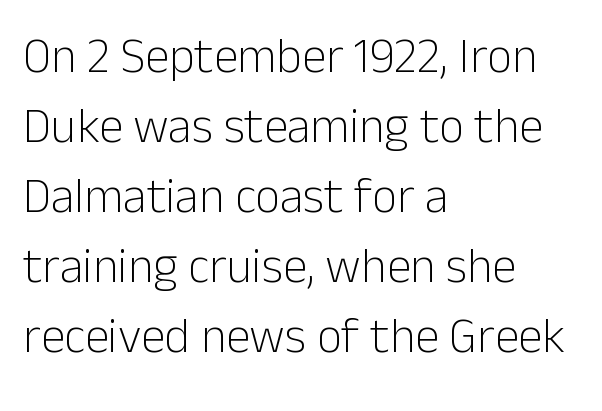
{"serif": "no", "italic": "no", "bold": "no", "weight": "light", "width": "normal", "stroke_contrast": "low", "x_height": "medium", "monospaced": "no", "underline": "no", "align": "left", "line_spacing": "normal", "line_spacing_ratio": 1.43, "letter_spacing": "normal", "letter_spacing_em": 0.0, "glyph_px": 49}
